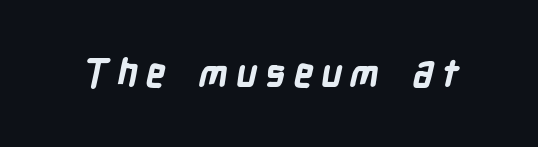
The image shows 38 px bold, condensed sans-serif type; set unusually wide letter spacing (+0.21 em), not underlined; low stroke contrast and a medium x-height.
